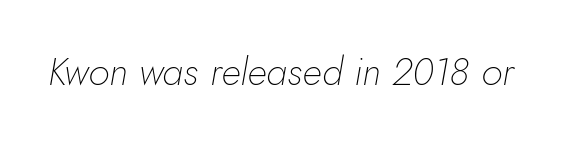
The image shows 39 px thin type, italic (leaning right); set normal letter spacing, not underlined; low stroke contrast and a small x-height.
